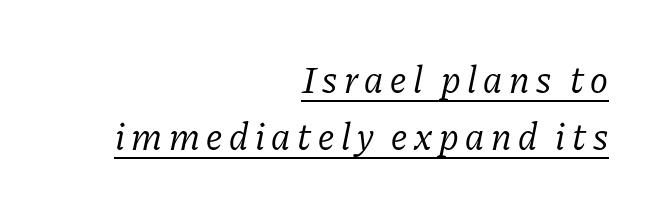
Q: Is the text bold? A: No.
Q: Is the text italic (slanted)? A: Yes, it leans right by about 11 degrees.
Q: Is the typeface a serif or a sans-serif typeface? A: Serif.
Q: Is the text underlined? A: Yes.
Q: How is the paragraph aligned? A: Right-aligned.
Q: Is the spacing between lines tight, normal or loose? A: Normal.
Q: Width (condensed, normal, or wide)? A: Normal.
Q: Stroke contrast? A: Low.
Q: x-height? A: Medium.
Q: Monospaced? A: No.
